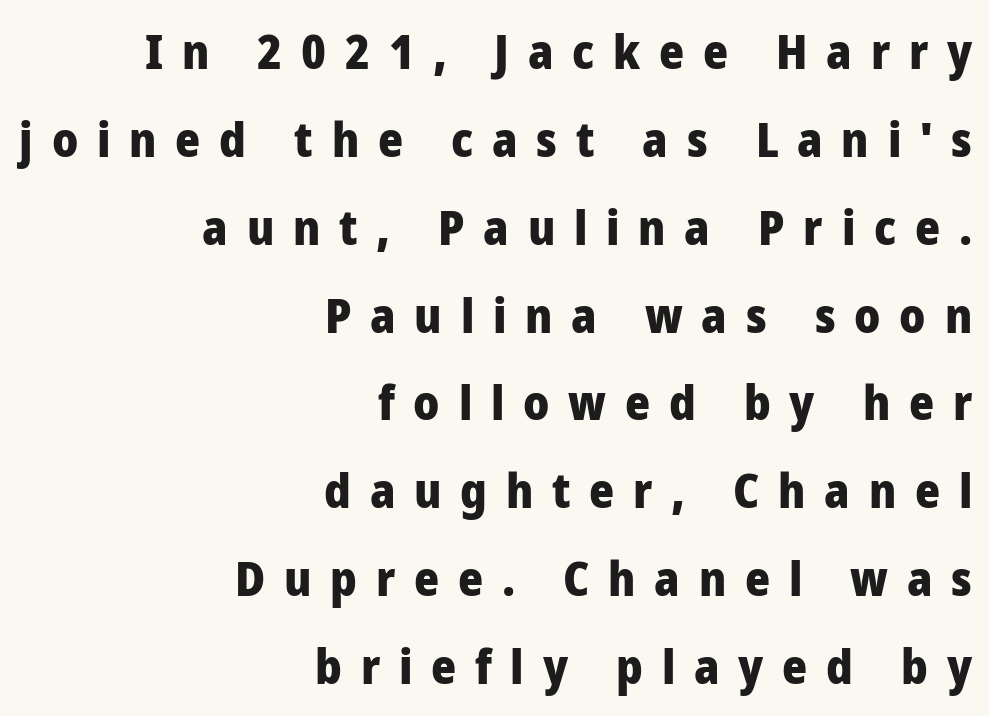
The image shows 48 px heavy sans-serif type, upright; set right-aligned, line spacing 1.83x, unusually wide letter spacing (+0.39 em), not underlined; low stroke contrast and a medium x-height.
